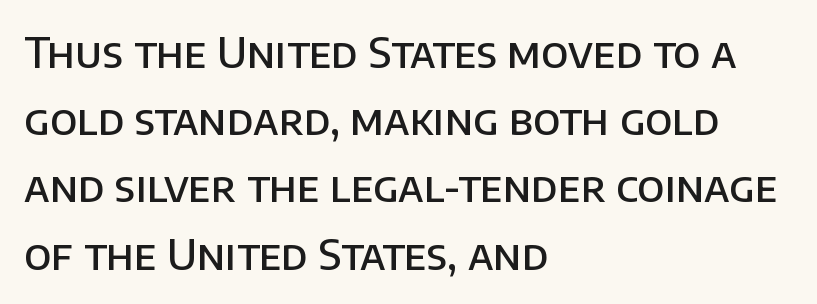
Does extra space separate the letters? No, they use regular spacing. Varying glyph widths throughout — classic text-font behaviour. The lines are quadded left. Stroke thickness is moderately raised; the sample reads as semibold. The specimen omits any rule beneath the text block's lines. Regular leading.
